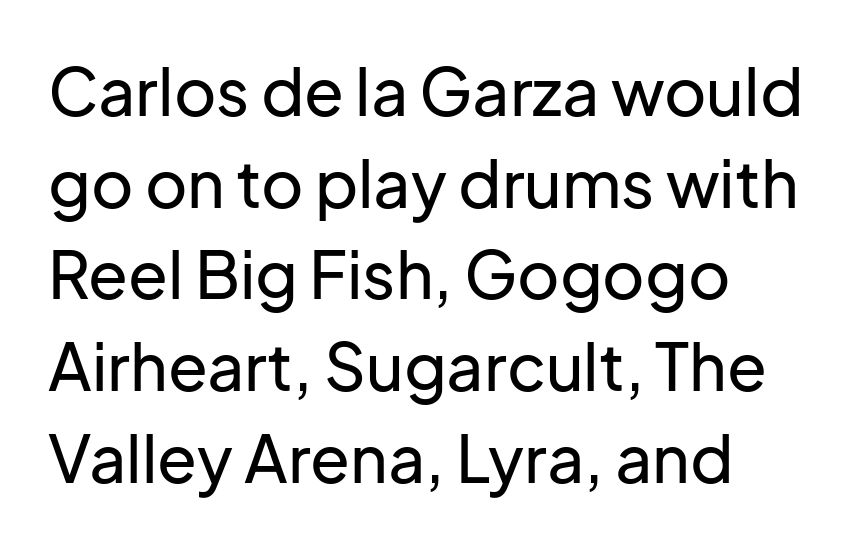
{"serif": "no", "italic": "no", "width": "normal", "stroke_contrast": "low", "x_height": "medium", "monospaced": "no", "underline": "no", "align": "left", "line_spacing": "normal", "line_spacing_ratio": 1.41, "letter_spacing": "normal", "letter_spacing_em": 0.0, "glyph_px": 65}
